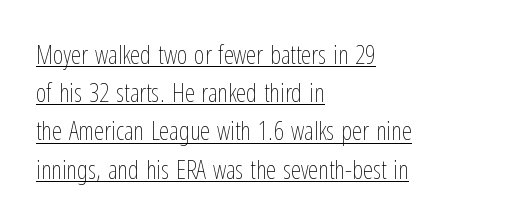
{"italic": "no", "bold": "no", "underline": "yes", "align": "left", "line_spacing": "normal", "line_spacing_ratio": 1.47, "letter_spacing": "normal", "letter_spacing_em": 0.0, "glyph_px": 26}
